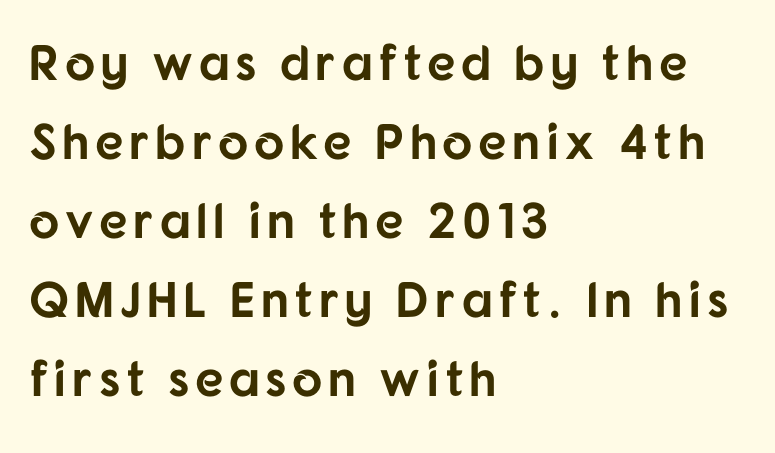
{"serif": "no", "italic": "no", "bold": "yes", "weight": "bold", "width": "normal", "stroke_contrast": "low", "x_height": "medium", "monospaced": "no", "underline": "no", "align": "left", "line_spacing": "normal", "line_spacing_ratio": 1.58, "glyph_px": 50}
